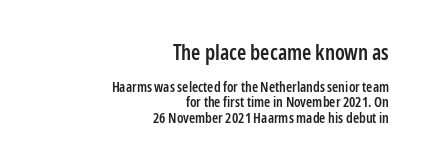
{"italic": "no", "bold": "semi", "underline": "no", "align": "right", "line_spacing": "tight", "line_spacing_ratio": 1.1, "letter_spacing": "normal", "letter_spacing_em": 0.0, "larger_block": "first", "size_ratio": 1.5, "glyph_px": 21}
